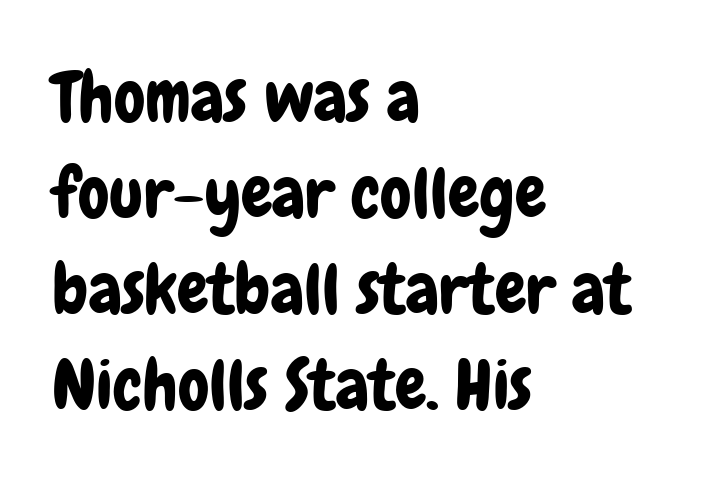
Q: Is the text italic (slanted)? A: No, it is upright.
Q: Is the typeface a serif or a sans-serif typeface? A: Sans-serif.
Q: Is the text underlined? A: No.
Q: How is the paragraph aligned? A: Left-aligned.
Q: Is the spacing between letters normal or unusually wide? A: Normal.
Q: Is the spacing between lines tight, normal or loose? A: Normal.
Q: Width (condensed, normal, or wide)? A: Condensed.
Q: Stroke contrast? A: Low.
Q: x-height? A: Medium.
Q: Monospaced? A: No.
